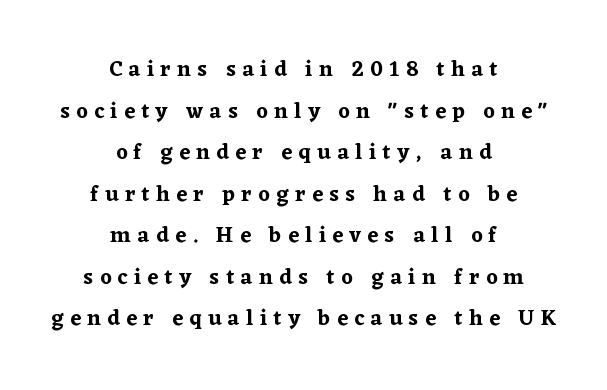
Q: Is the text italic (slanted)? A: No, it is upright.
Q: Is the text underlined? A: No.
Q: How is the paragraph aligned? A: Centered.
Q: Is the spacing between letters normal or unusually wide? A: Unusually wide.
